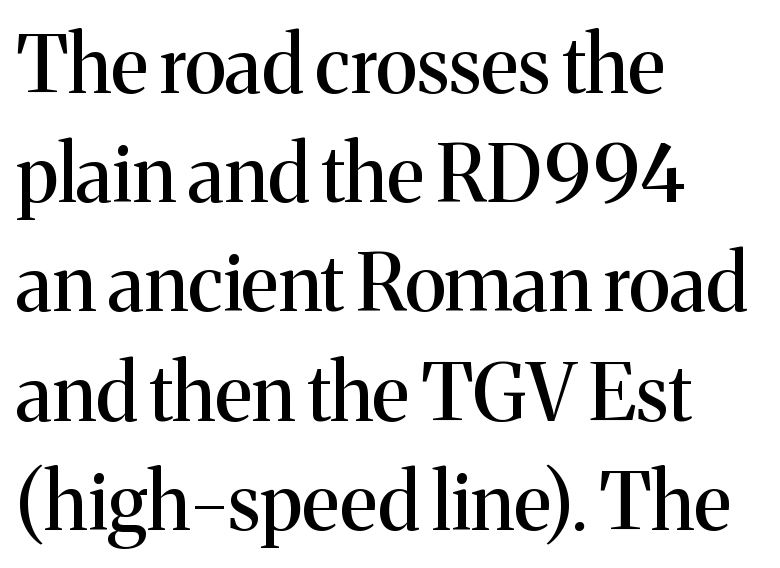
The designer left line spacing at the default. Spacing between characters is what you'd get straight out of the box. Type style note: has serifs. Proportional: the letters do not fall into vertical columns.
